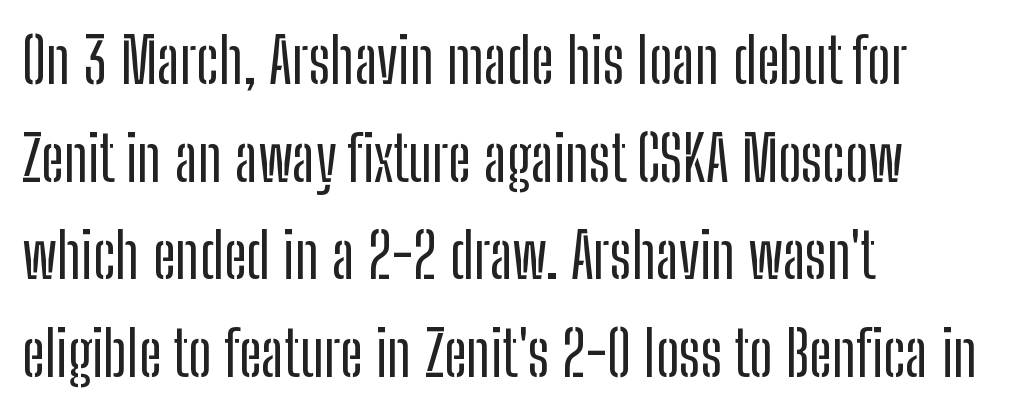
The image shows 63 px condensed sans-serif type, upright; set left-aligned, normal line spacing (1.55x), normal letter spacing, not underlined; low stroke contrast and a medium x-height.
